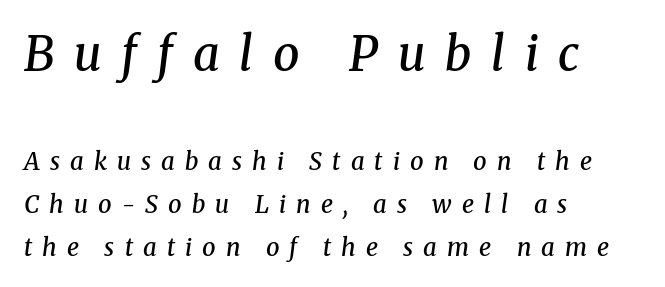
{"serif": "yes", "italic": "yes", "lean": "right", "slant_degrees": 8, "bold": "semi", "weight": "semibold", "width": "normal", "stroke_contrast": "medium", "x_height": "medium", "monospaced": "no", "underline": "no", "align": "left", "line_spacing_ratio": 1.79, "letter_spacing": "wide", "letter_spacing_em": 0.42, "larger_block": "first", "size_ratio": 1.96, "glyph_px": 47}
